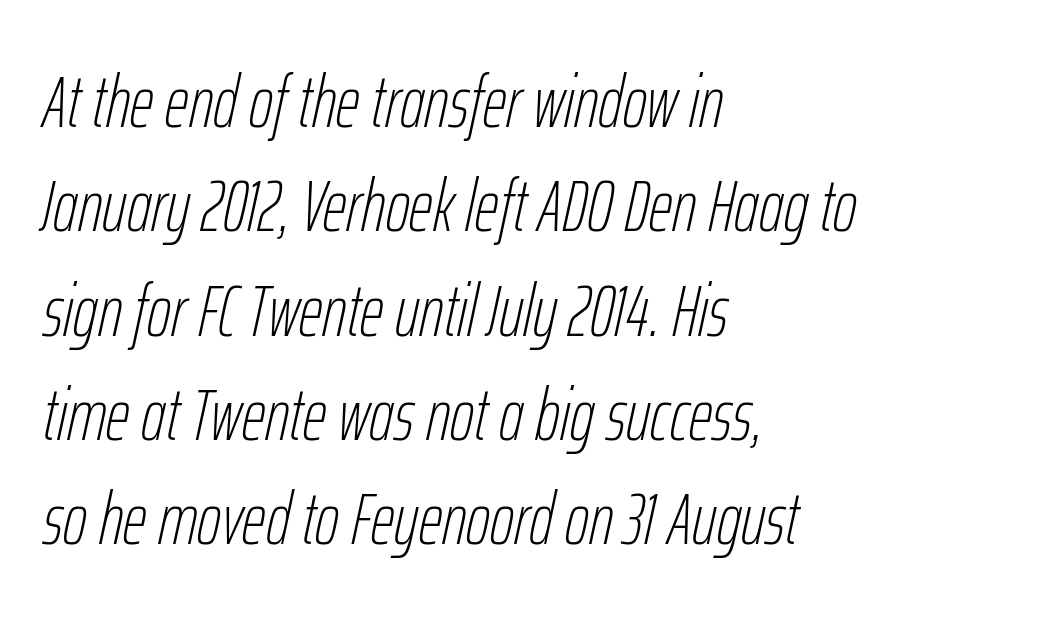
Q: Is the text bold? A: No.
Q: Is the text italic (slanted)? A: Yes, it leans right by about 12 degrees.
Q: Is the text underlined? A: No.
Q: How is the paragraph aligned? A: Left-aligned.
Q: Is the spacing between letters normal or unusually wide? A: Normal.
Q: Is the spacing between lines tight, normal or loose? A: Normal.
Q: Width (condensed, normal, or wide)? A: Condensed.
Q: Stroke contrast? A: Low.
Q: x-height? A: Medium.
Q: Monospaced? A: No.
